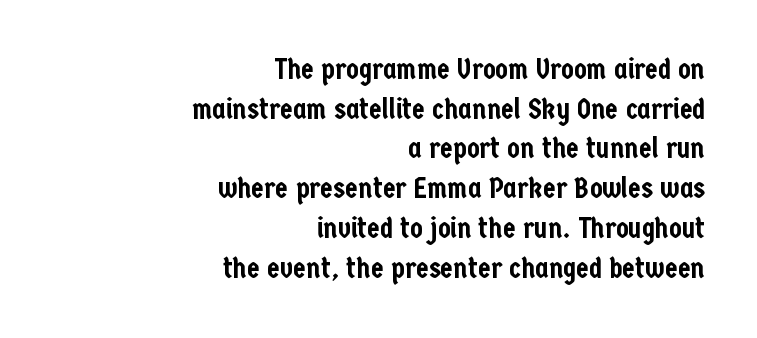
{"serif": "no", "italic": "no", "width": "condensed", "stroke_contrast": "low", "x_height": "medium", "monospaced": "no", "underline": "no", "align": "right", "line_spacing": "normal", "line_spacing_ratio": 1.37, "letter_spacing": "normal", "letter_spacing_em": 0.0, "glyph_px": 29}
